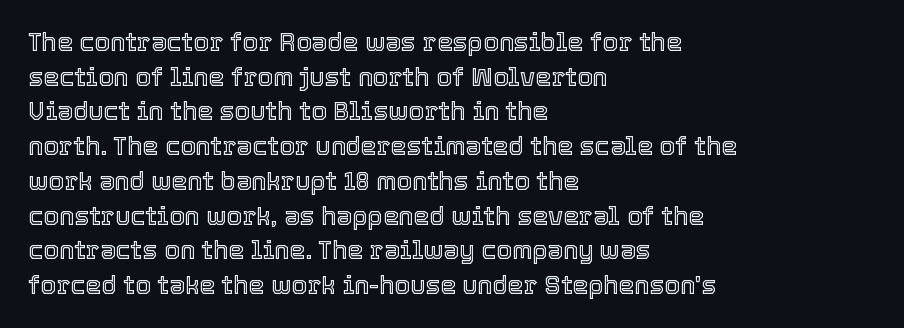
Has an underline been added? It has not. Observe the ordinary spacing: letters are neighbours, not strangers. What's the leading like? Ordinary, nothing unusual. Reading down the block, your eye returns to a fixed left position each line. Every character sits straight up, as roman type does.
